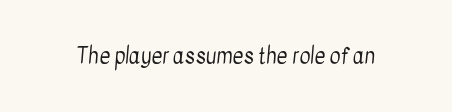
Students, note that the glyphs here touch the page at normal intervals. The typesetting does not lean heavy: it is not bold. Descender tails drop into unmarked territory.
